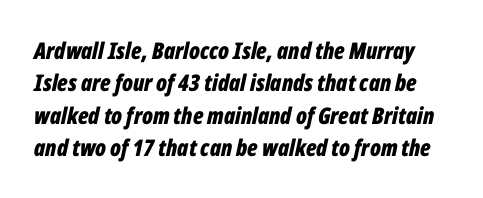
Q: Is the text bold? A: Yes.
Q: Is the text italic (slanted)? A: Yes, it leans right by about 12 degrees.
Q: Is the text underlined? A: No.
Q: Is the spacing between letters normal or unusually wide? A: Normal.
Q: Is the spacing between lines tight, normal or loose? A: Normal.
